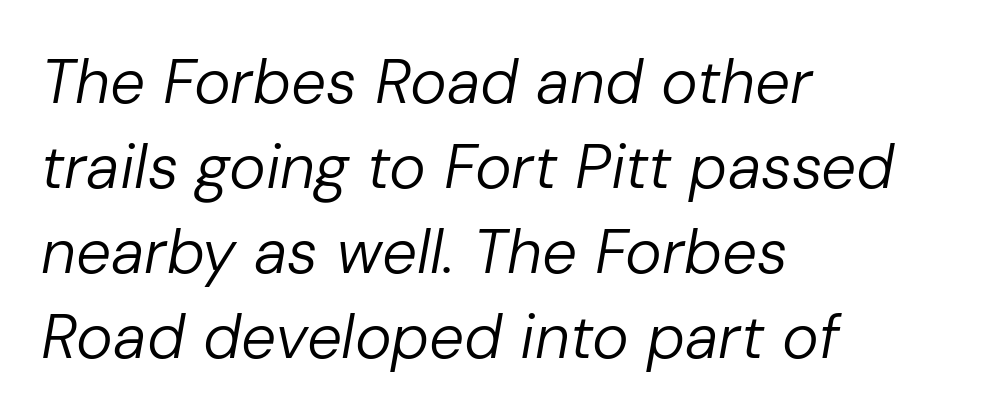
The image shows 62 px regular-weight type, italic (leaning right); set left-aligned, normal line spacing (1.37x), normal letter spacing, not underlined; low stroke contrast and a medium x-height.
